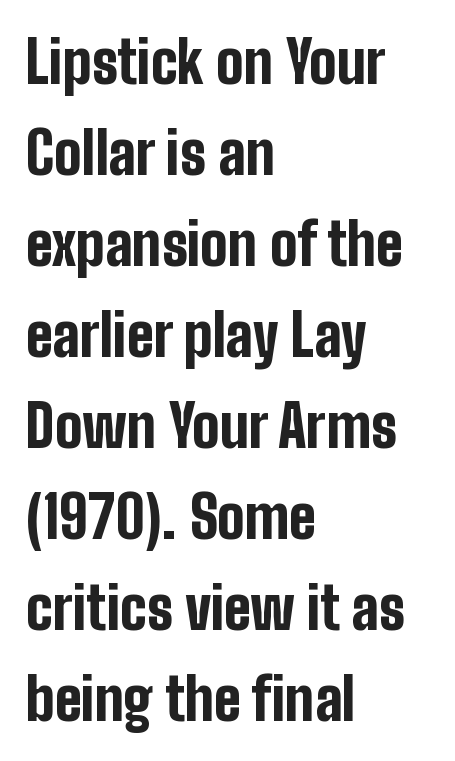
The image shows 58 px bold, condensed sans-serif type, upright; set left-aligned, normal line spacing (1.57x), normal letter spacing, not underlined; low stroke contrast and a medium x-height.
